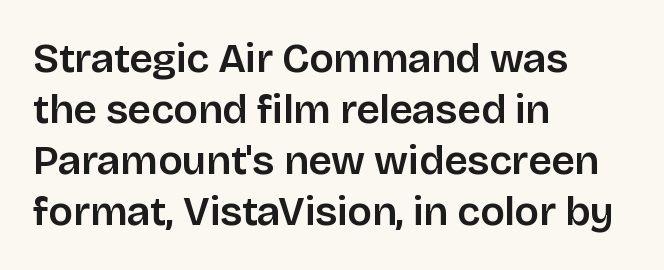
Q: Is the text italic (slanted)? A: No, it is upright.
Q: Is the typeface a serif or a sans-serif typeface? A: Sans-serif.
Q: Is the text underlined? A: No.
Q: How is the paragraph aligned? A: Left-aligned.
Q: Is the spacing between letters normal or unusually wide? A: Normal.
Q: Width (condensed, normal, or wide)? A: Normal.
Q: Stroke contrast? A: Low.
Q: x-height? A: Large.
Q: Monospaced? A: No.
